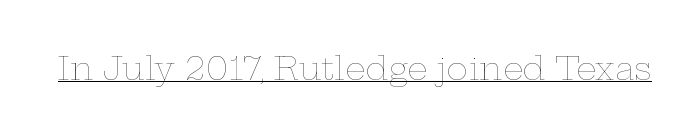
Stems here are at most as thick as an everyday book face. Character widths vary here, with narrow letters taking less room than wide ones. Every stem runs plumb, perpendicular to the baseline. Descenders here cross a horizontal rule under the line. Characters follow at the spacing the type designer built in.
